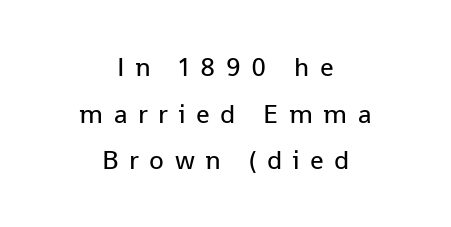
The image shows 27 px text type, upright; set centered, line spacing 1.73x, unusually wide letter spacing (+0.39 em), not underlined.
